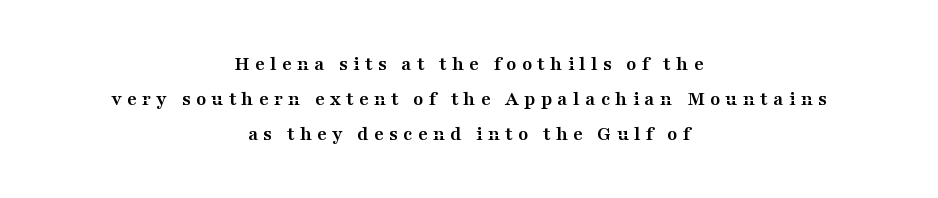
{"italic": "no", "bold": "yes", "underline": "no", "align": "center", "line_spacing": "normal", "line_spacing_ratio": 1.66, "letter_spacing": "wide", "letter_spacing_em": 0.24, "glyph_px": 21}
